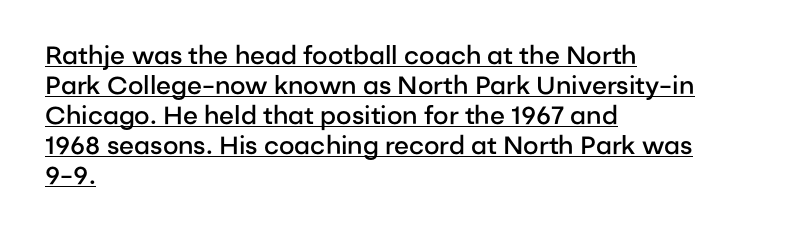
Q: Is the text bold? A: Semi-bold.
Q: Is the text italic (slanted)? A: No, it is upright.
Q: Is the text underlined? A: Yes.
Q: How is the paragraph aligned? A: Left-aligned.
Q: Is the spacing between letters normal or unusually wide? A: Normal.
